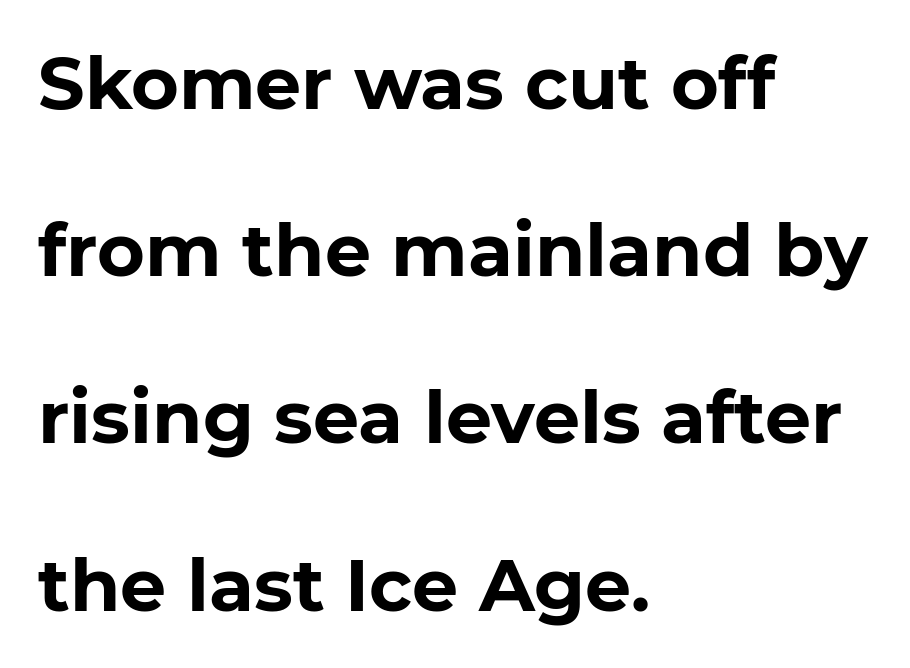
{"serif": "no", "italic": "no", "bold": "yes", "weight": "bold", "width": "normal", "stroke_contrast": "low", "x_height": "medium", "monospaced": "no", "underline": "no", "align": "left", "line_spacing": "loose", "line_spacing_ratio": 2.29, "letter_spacing": "normal", "letter_spacing_em": 0.0, "glyph_px": 73}
